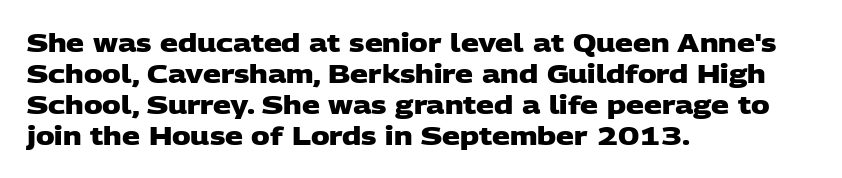
{"bold": "yes", "underline": "no", "align": "left", "line_spacing_ratio": 1.24, "letter_spacing": "normal", "letter_spacing_em": 0.0, "glyph_px": 25}
